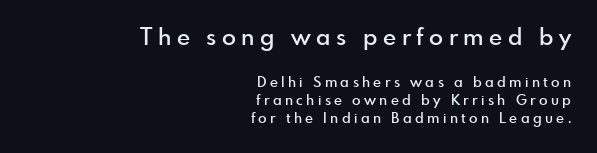
Q: Is the text bold? A: Semi-bold.
Q: Is the text italic (slanted)? A: No, it is upright.
Q: Is the text underlined? A: No.
Q: How is the paragraph aligned? A: Right-aligned.
Q: Is the spacing between letters normal or unusually wide? A: Unusually wide.
Q: Is the spacing between lines tight, normal or loose? A: Normal.
Q: Which block of text is set in a larger size, the first (top) or the second (bottom)? A: The first (top) one.
